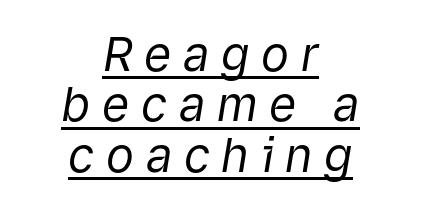
{"italic": "yes", "lean": "right", "slant_degrees": 9, "bold": "no", "weight": "regular", "width": "normal", "stroke_contrast": "low", "x_height": "medium", "monospaced": "no", "underline": "yes", "align": "center", "line_spacing": "tight", "line_spacing_ratio": 1.07, "letter_spacing": "wide", "letter_spacing_em": 0.25, "glyph_px": 47}
